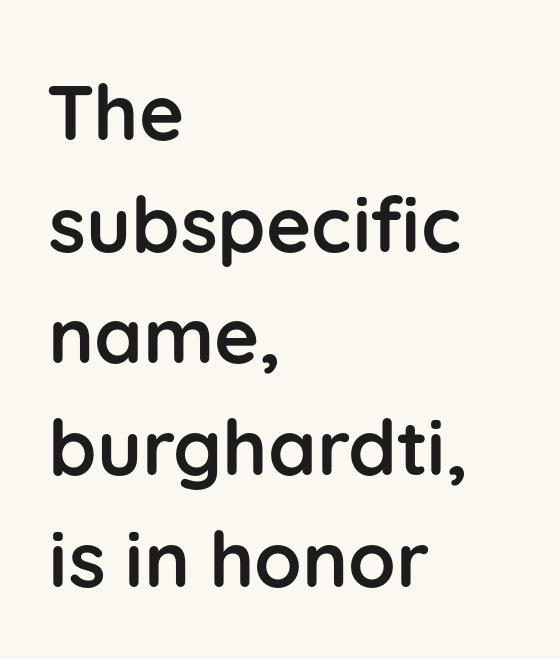
Note the varied advance widths — an 'i' is clearly narrower than an 'm'. Quick note: underline off. The letters stand straight up with perfectly vertical stems. Rows of type keep a routine distance in the vertical direction. The paragraph has a hard left edge and a soft right edge. Every letter is thick-stroked: bold, no question.
